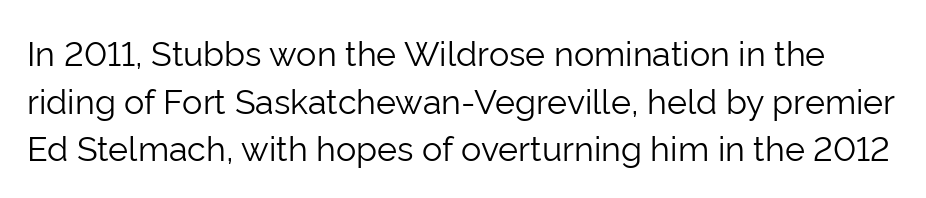
Q: Is the text bold? A: No.
Q: Is the text italic (slanted)? A: No, it is upright.
Q: Is the typeface a serif or a sans-serif typeface? A: Sans-serif.
Q: Is the text underlined? A: No.
Q: Is the spacing between letters normal or unusually wide? A: Normal.
Q: Is the spacing between lines tight, normal or loose? A: Normal.
Q: Width (condensed, normal, or wide)? A: Normal.
Q: Stroke contrast? A: Low.
Q: x-height? A: Medium.
Q: Monospaced? A: No.
